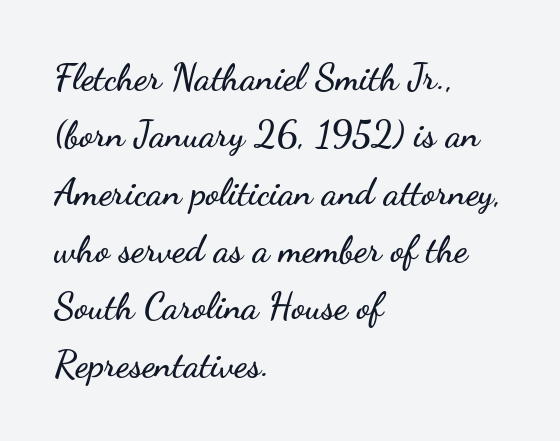
Any mark beneath the type? The region is blank. This sample has the flowing, uneven cadence of proportional lettering. Reading down the column, the eye jumps a familiar distance to each next line. I'd call this a sans setting — the letters go barefoot. Nobody touched the tracking dial on this one.
